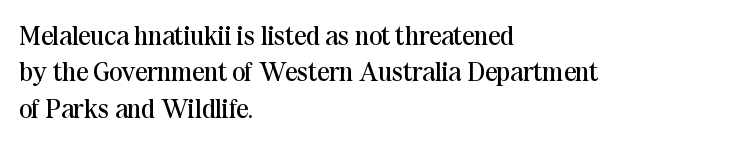
The image shows 27 px text type, upright; set left-aligned, normal line spacing (1.35x), normal letter spacing, not underlined.
